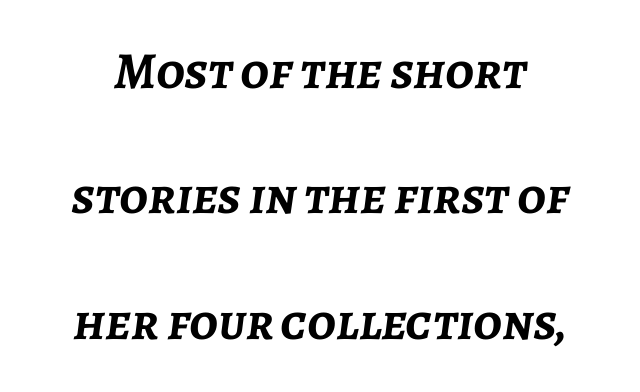
The image shows 52 px semibold type, italic (leaning right); set loose line spacing (2.41x), normal letter spacing, not underlined; low stroke contrast and a medium x-height.
